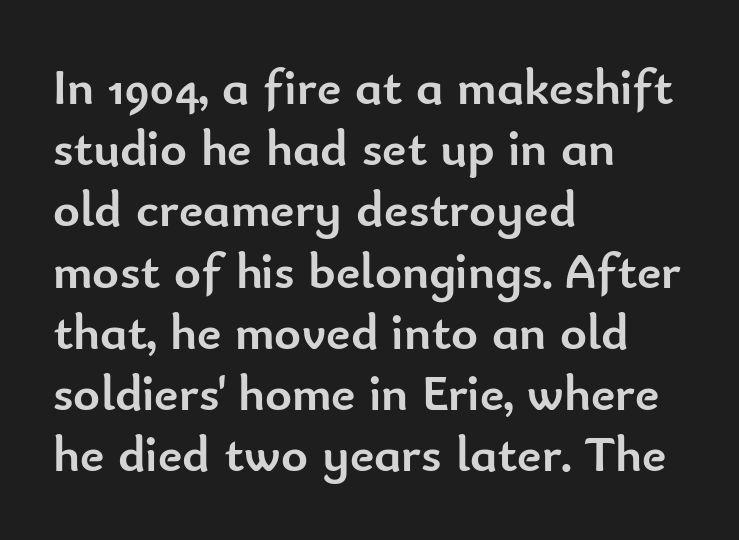
Plain, unruled lines of type. Horizontally, the lines are justified to the leading edge only. Is this a fixed-width face? No — the glyphs have proportional, varying widths. No feet cap the strokes, marking this as sans-serif type. Thick stems and heavy bowls — unmistakably bold.
